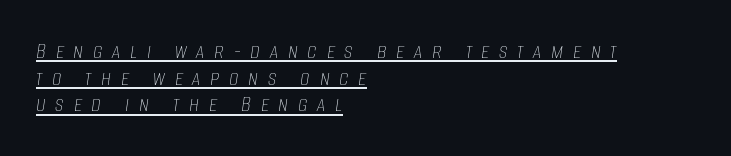
The image shows 24 px text type, italic (leaning right); set left-aligned, tight line spacing (1.11x), unusually wide letter spacing (+0.4 em), underlined.
